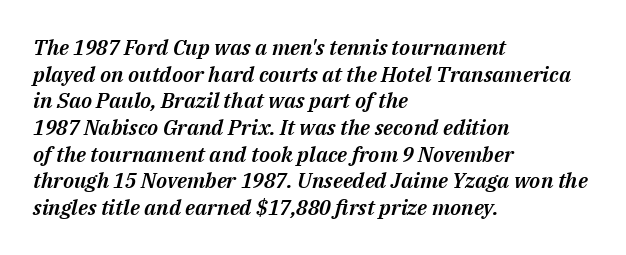
The image shows 21 px text type, italic (leaning right); set left-aligned, normal line spacing (1.27x), normal letter spacing, not underlined.
